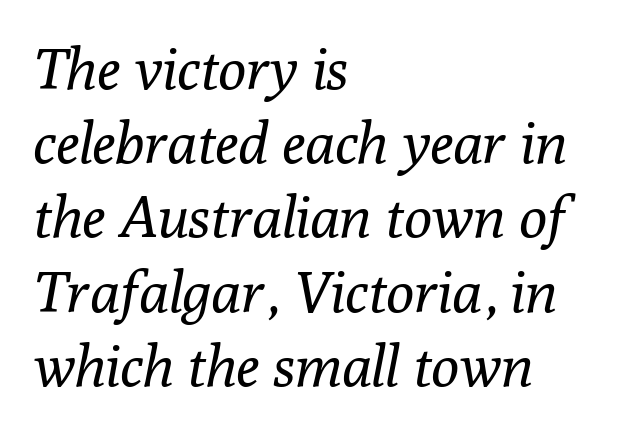
{"serif": "yes", "italic": "yes", "lean": "right", "slant_degrees": 10, "bold": "no", "weight": "regular", "width": "normal", "stroke_contrast": "low", "x_height": "medium", "monospaced": "no", "underline": "no", "align": "left", "line_spacing": "normal", "line_spacing_ratio": 1.28, "letter_spacing": "normal", "letter_spacing_em": 0.0, "glyph_px": 58}
